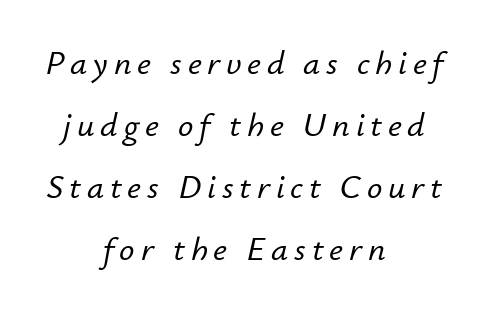
{"italic": "yes", "lean": "right", "slant_degrees": 12, "width": "normal", "stroke_contrast": "low", "x_height": "small", "monospaced": "no", "underline": "no", "align": "center", "line_spacing_ratio": 1.82, "glyph_px": 34}
